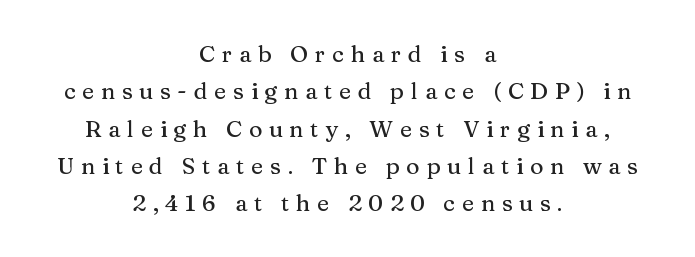
The image shows 23 px text type, upright; set centered, normal line spacing (1.62x), unusually wide letter spacing (+0.29 em), not underlined.
